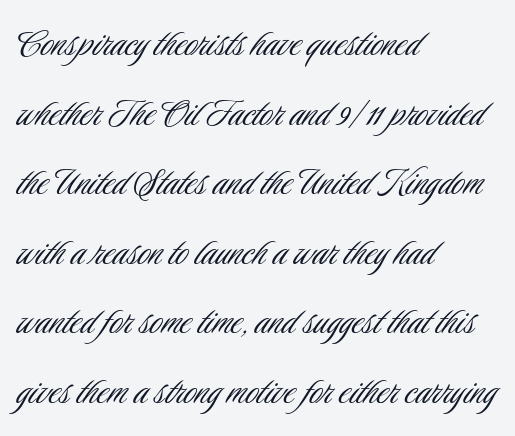
{"serif": "no", "bold": "no", "weight": "light", "width": "condensed", "stroke_contrast": "low", "x_height": "small", "monospaced": "no", "underline": "no", "align": "left", "line_spacing": "normal", "line_spacing_ratio": 1.58, "letter_spacing": "normal", "letter_spacing_em": 0.0, "glyph_px": 44}
